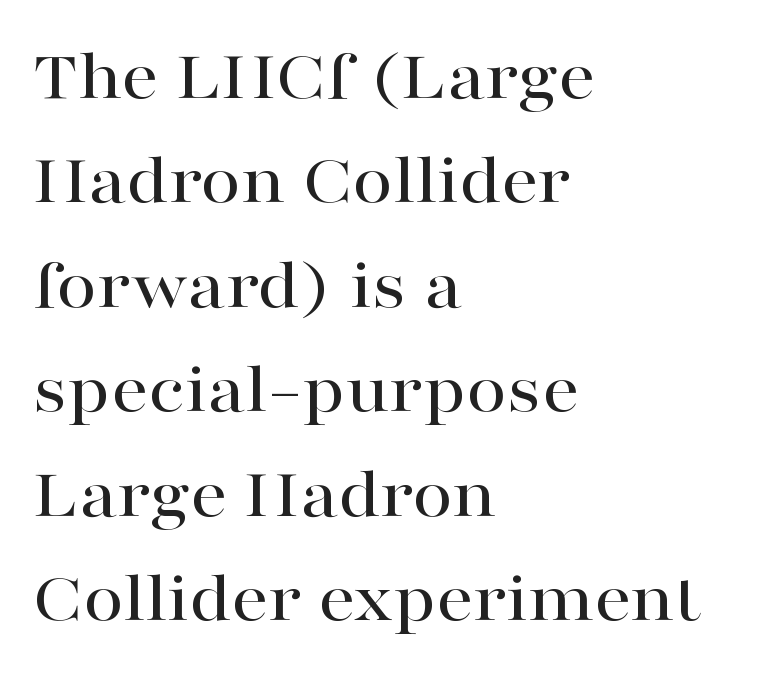
{"serif": "yes", "italic": "no", "width": "wide", "stroke_contrast": "high", "x_height": "medium", "monospaced": "no", "underline": "no", "align": "left", "line_spacing": "normal", "line_spacing_ratio": 1.43, "letter_spacing": "normal", "letter_spacing_em": 0.0, "glyph_px": 73}
